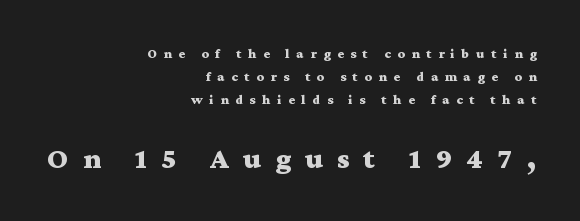
The gaps between neighbouring characters are conspicuously large. Summary of weight: heavy, a full bold. The passage shown is typeset with a serif family. In terms of leading, this rendering sits right in the middle.
